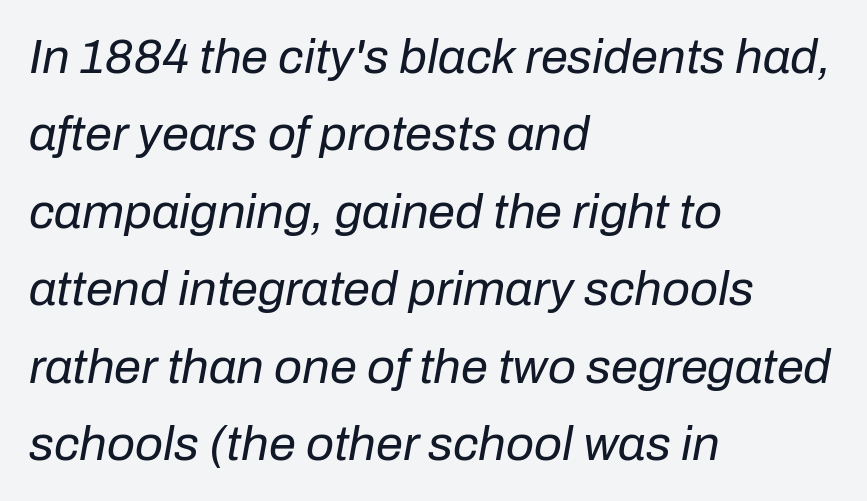
Q: Is the text bold? A: No.
Q: Is the text italic (slanted)? A: Yes, it leans right by about 10 degrees.
Q: Is the text underlined? A: No.
Q: How is the paragraph aligned? A: Left-aligned.
Q: Is the spacing between letters normal or unusually wide? A: Normal.
Q: Is the spacing between lines tight, normal or loose? A: Normal.
Q: Width (condensed, normal, or wide)? A: Normal.
Q: Stroke contrast? A: Low.
Q: x-height? A: Medium.
Q: Monospaced? A: No.
